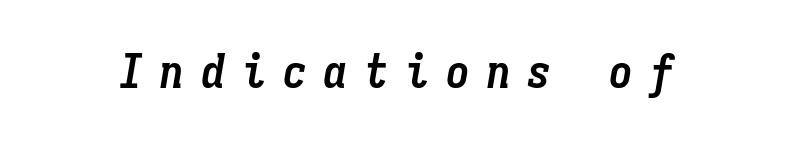
Note the uniform advance width — an 'i' takes as much space as an 'm'. Thick stems and heavy bowls — unmistakably bold. This sample uses expanded letter spacing, leaving extra air between glyphs. Glance below the letters and you will spot only blank space. In terms of posture, this sample is oblique.
